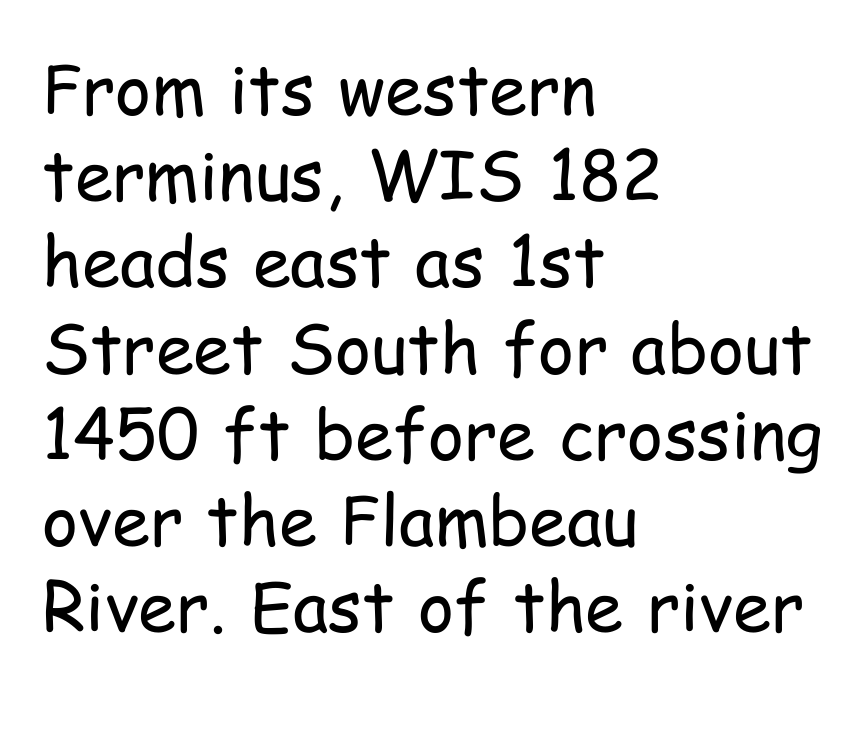
{"serif": "no", "italic": "no", "bold": "no", "weight": "regular", "width": "condensed", "stroke_contrast": "low", "x_height": "medium", "monospaced": "no", "underline": "no", "align": "left", "line_spacing": "normal", "line_spacing_ratio": 1.25, "letter_spacing": "normal", "letter_spacing_em": 0.0, "glyph_px": 69}
